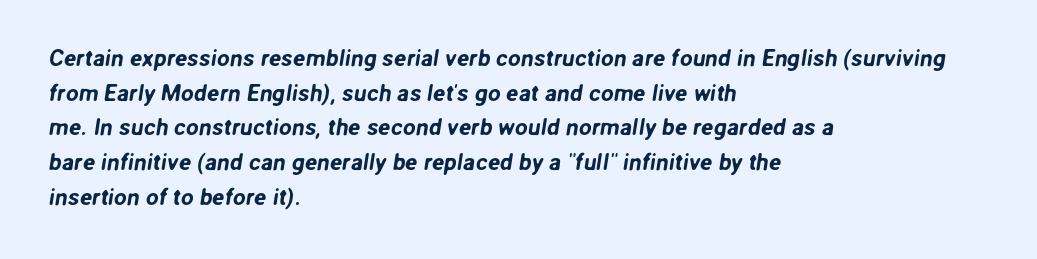
The image shows 23 px text type; set left-aligned, normal line spacing (1.51x), normal letter spacing, not underlined.
